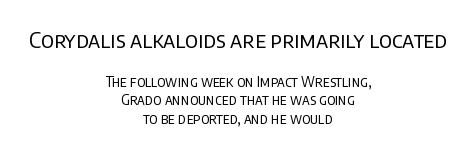
The image shows 22 px text type, upright; set centered, normal line spacing (1.33x), normal letter spacing, not underlined; the first (top) block is 1.57x larger.
